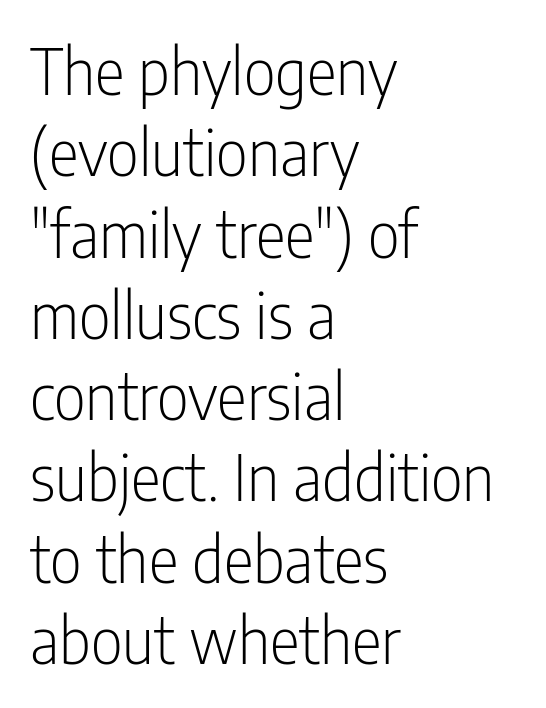
{"serif": "no", "italic": "no", "bold": "no", "weight": "light", "width": "condensed", "stroke_contrast": "low", "x_height": "medium", "monospaced": "no", "underline": "no", "align": "left", "line_spacing": "normal", "line_spacing_ratio": 1.29, "letter_spacing": "normal", "letter_spacing_em": 0.0, "glyph_px": 63}
